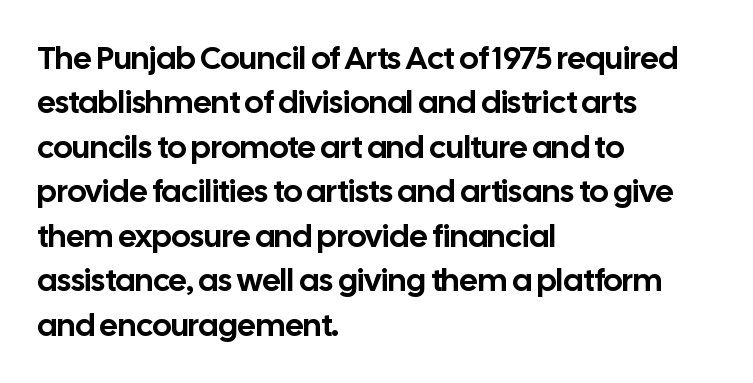
This sample has the flowing, uneven cadence of proportional lettering. A sans-serif font was chosen for this passage. A classic flush-left, rag-right setting is used for this passage. Posture: vertical. Honestly, the letter spacing is just normal — you wouldn't notice it.
